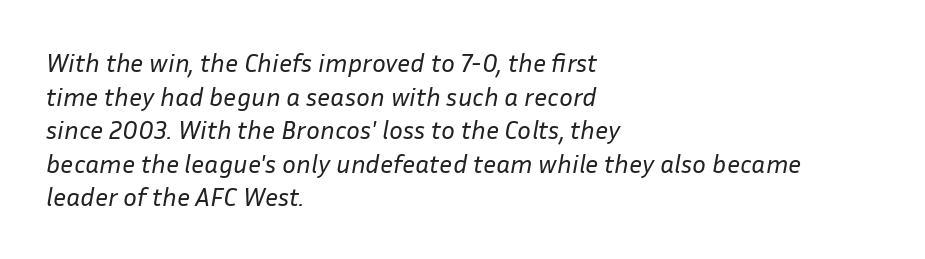
Q: Is the text bold? A: No.
Q: Is the text italic (slanted)? A: Yes, it leans right by about 10 degrees.
Q: Is the text underlined? A: No.
Q: How is the paragraph aligned? A: Left-aligned.
Q: Is the spacing between letters normal or unusually wide? A: Normal.
Q: Is the spacing between lines tight, normal or loose? A: Normal.
